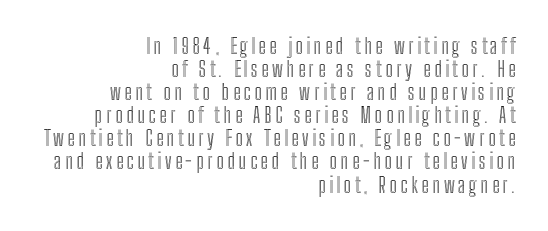
Q: Is the text italic (slanted)? A: No, it is upright.
Q: Is the text underlined? A: No.
Q: How is the paragraph aligned? A: Right-aligned.
Q: Is the spacing between lines tight, normal or loose? A: Tight.
